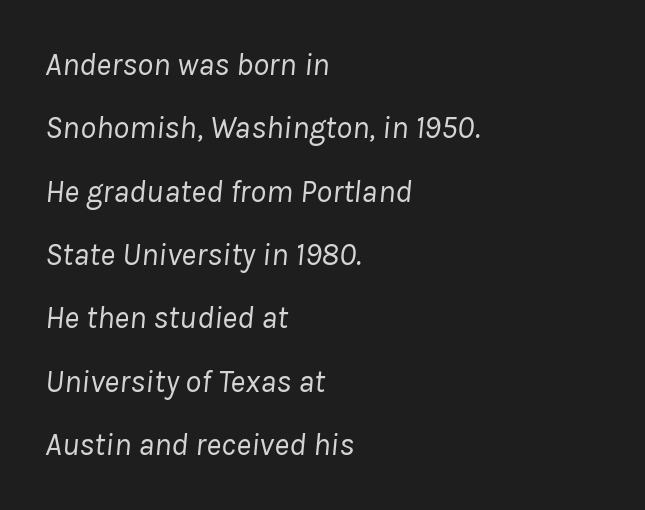
Q: Is the text bold? A: No.
Q: Is the text italic (slanted)? A: Yes, it leans right by about 8 degrees.
Q: Is the text underlined? A: No.
Q: How is the paragraph aligned? A: Left-aligned.
Q: Is the spacing between letters normal or unusually wide? A: Normal.
Q: Is the spacing between lines tight, normal or loose? A: Loose.
Q: Width (condensed, normal, or wide)? A: Normal.
Q: Stroke contrast? A: Low.
Q: x-height? A: Medium.
Q: Monospaced? A: No.
